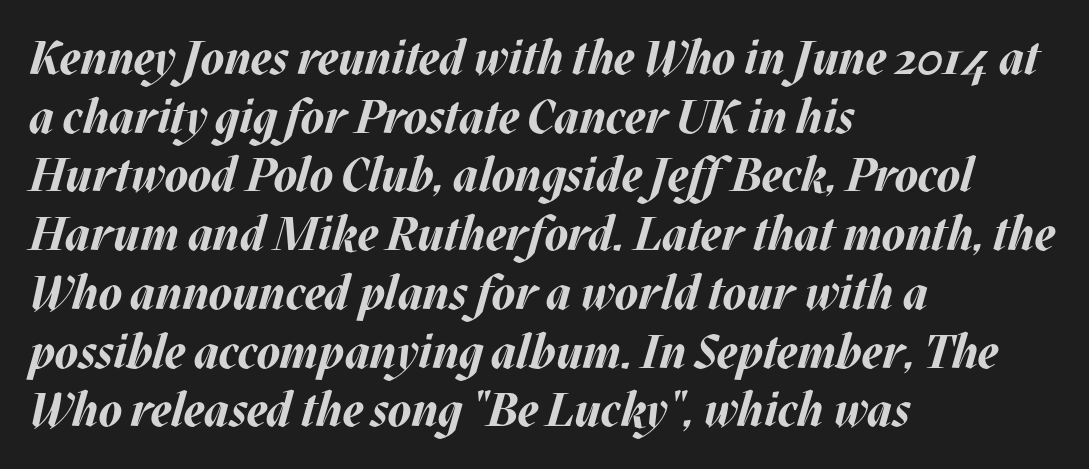
The image shows 47 px bold type, italic (leaning right); set left-aligned, normal line spacing (1.25x), normal letter spacing, not underlined; medium stroke contrast and a large x-height.
